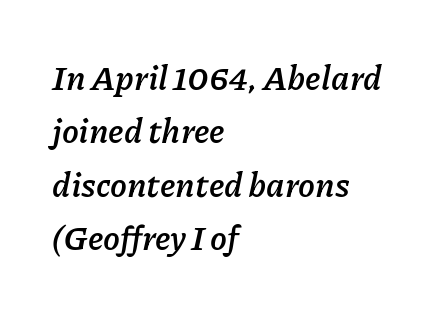
{"italic": "yes", "lean": "right", "slant_degrees": 11, "bold": "yes", "weight": "semibold", "width": "normal", "stroke_contrast": "low", "x_height": "medium", "monospaced": "no", "underline": "no", "align": "left", "line_spacing": "normal", "line_spacing_ratio": 1.57, "letter_spacing": "normal", "letter_spacing_em": 0.0, "glyph_px": 34}
